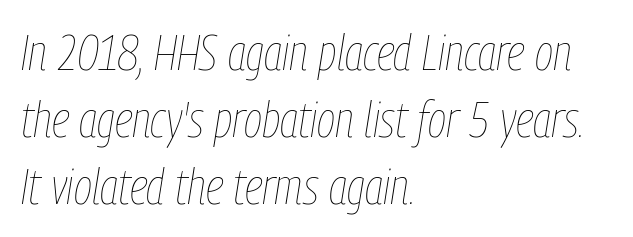
The image shows 50 px thin, condensed type, italic (leaning right); set left-aligned, normal line spacing (1.34x), normal letter spacing, not underlined; low stroke contrast and a medium x-height.
